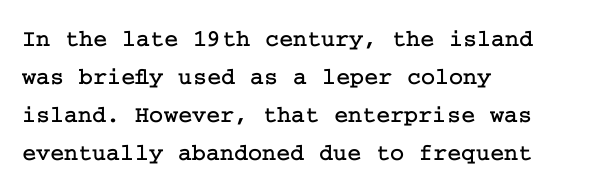
The specimen omits any rule beneath the text block's lines. Alignment: flush left. Italic? Not at all — the glyphs are vertical. The lines sit at an ordinary, default distance from one another. You could call the tracking neutral — neither tight nor loose.
